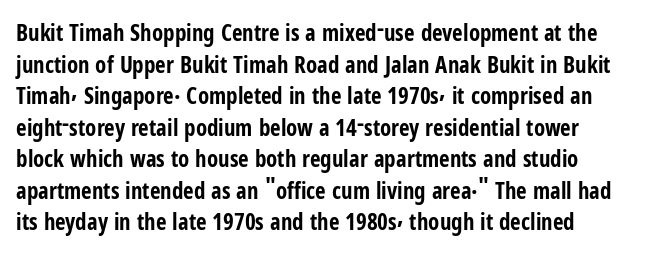
Vertically, the passage feels balanced, rows spaced as you'd expect. I'd describe the lettering as bold — thick and assertive. Letters rest on an invisible, unmarked baseline. There is no visible air inserted between adjacent glyphs. Posture: upright roman.
